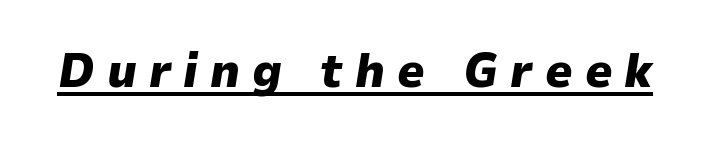
Q: Is the text bold? A: Yes.
Q: Is the text italic (slanted)? A: Yes, it leans right by about 9 degrees.
Q: Is the text underlined? A: Yes.
Q: Is the spacing between letters normal or unusually wide? A: Unusually wide.
Q: Width (condensed, normal, or wide)? A: Normal.
Q: Stroke contrast? A: Low.
Q: x-height? A: Medium.
Q: Monospaced? A: No.
